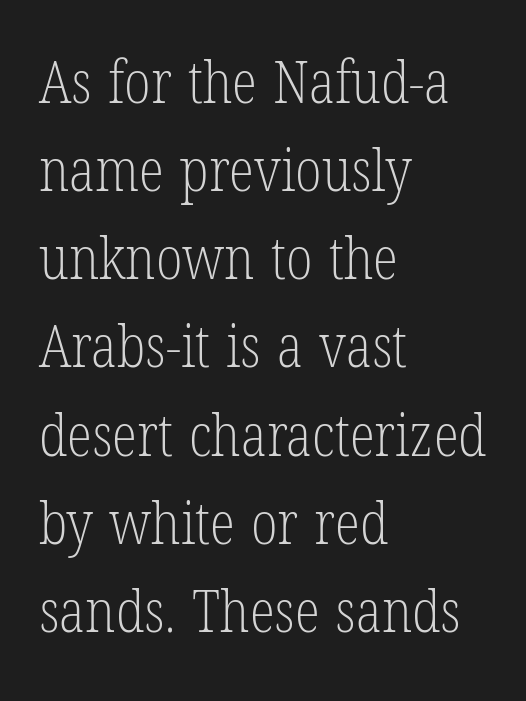
The image shows 58 px light, condensed serif type, upright; set left-aligned, normal line spacing (1.52x), normal letter spacing, not underlined; low stroke contrast and a medium x-height.
